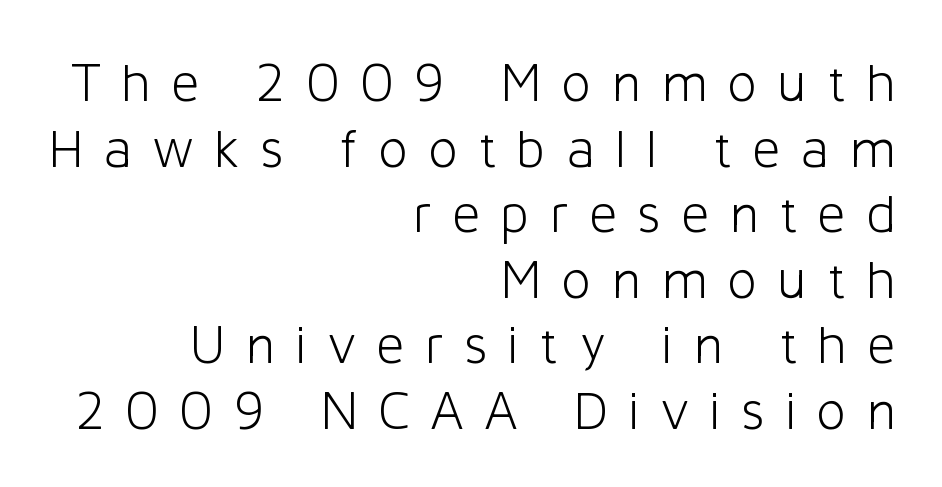
{"serif": "no", "italic": "no", "bold": "no", "weight": "light", "width": "normal", "stroke_contrast": "low", "x_height": "medium", "monospaced": "no", "underline": "no", "align": "right", "line_spacing_ratio": 1.17, "letter_spacing": "wide", "letter_spacing_em": 0.35, "glyph_px": 56}
